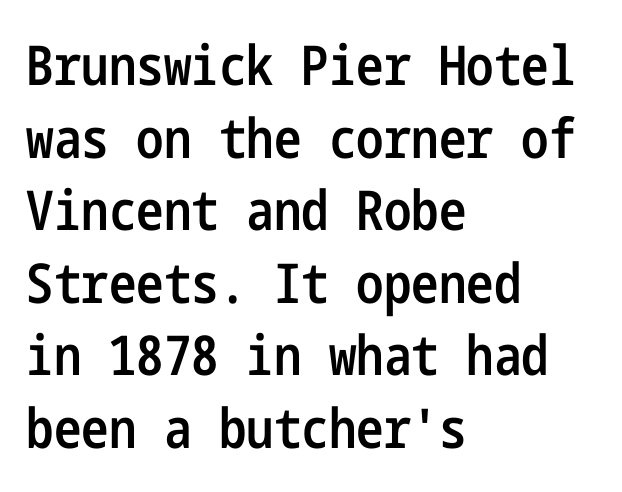
Summary of weight: moderately heavy, a semibold. The words here are not underlined. Here the glyphs are tracked normally, forming tight word shapes. Regarding serifs, this sample does without them. This is roman type, the default non-slanted kind.
